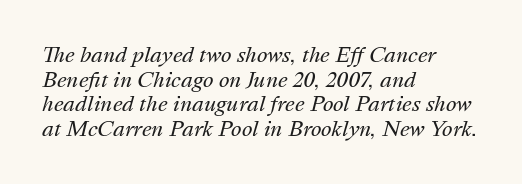
This rendering leaves character spacing at its baseline value. The typesetting does not lean heavy: it is not bold. One-word summary of the alignment: left. The lettering tilts uniformly, giving the passage an italic look.
